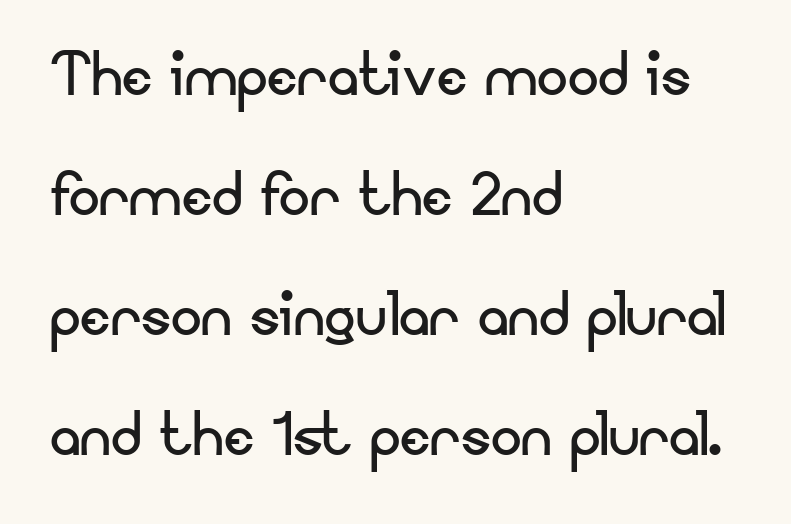
Check where the strokes stop: nothing finishes them off — pure sans. What stands out about the letter spacing? Nothing — it is the standard amount. The cut favours lightness, reaching ordinary text weight at its darkest. Do the letters lean? They stand straight.
